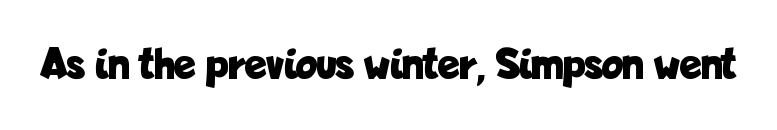
The image shows 45 px bold, condensed sans-serif type, upright; set normal letter spacing, not underlined; low stroke contrast and a medium x-height.
